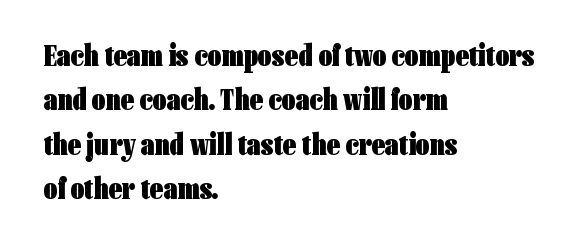
The image shows 30 px heavy, condensed sans-serif type, upright; set left-aligned, normal line spacing (1.48x), normal letter spacing, not underlined; low stroke contrast and a medium x-height.
